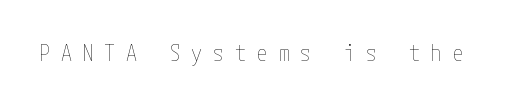
In terms of posture, this sample is upright. Inter-character spacing is expanded well beyond the font's built-in metrics. Underline: absent. The typesetting does not lean heavy: it is not bold.
